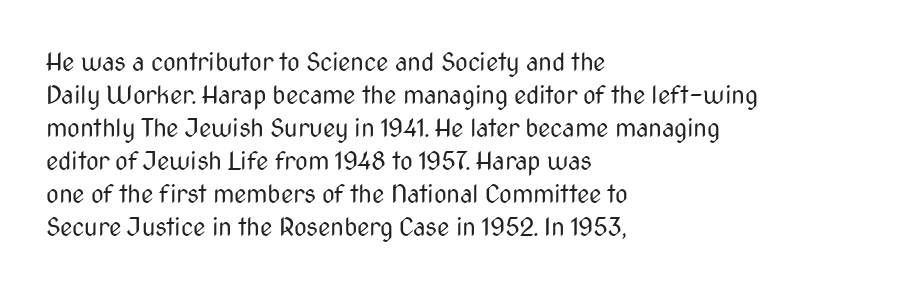
The image shows 25 px text type, upright; set left-aligned, normal line spacing (1.32x), normal letter spacing, not underlined.
